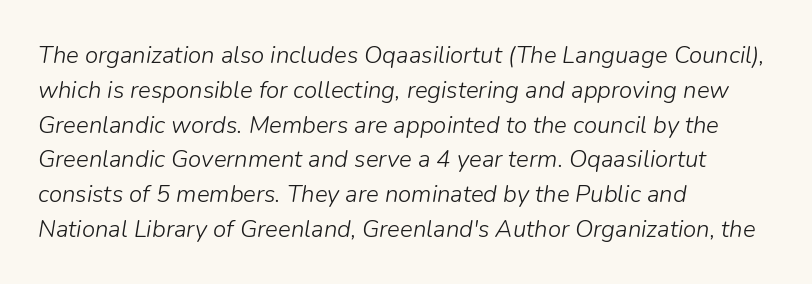
Q: Is the text bold? A: No.
Q: Is the text italic (slanted)? A: Yes, it leans right by about 9 degrees.
Q: Is the text underlined? A: No.
Q: How is the paragraph aligned? A: Left-aligned.
Q: Is the spacing between letters normal or unusually wide? A: Normal.
Q: Is the spacing between lines tight, normal or loose? A: Normal.
